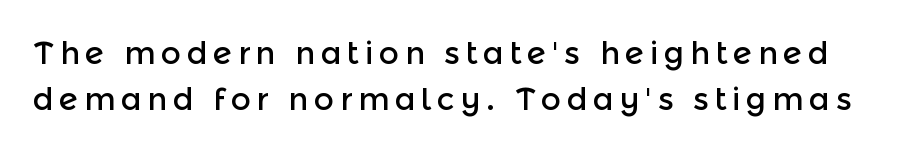
{"serif": "no", "italic": "no", "width": "normal", "x_height": "medium", "monospaced": "no", "underline": "no", "line_spacing": "normal", "line_spacing_ratio": 1.48, "glyph_px": 31}
